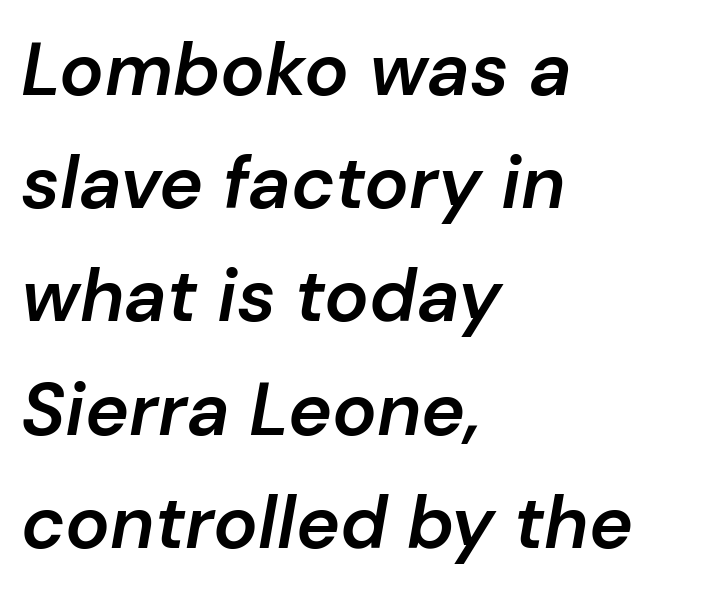
A classic flush-left, rag-right setting is used for this passage. Compared with typical paragraphs, the rows here are spaced about the same. Note the varied advance widths — an 'i' is clearly narrower than an 'm'. Emphasis by weight is partial: semibold.
